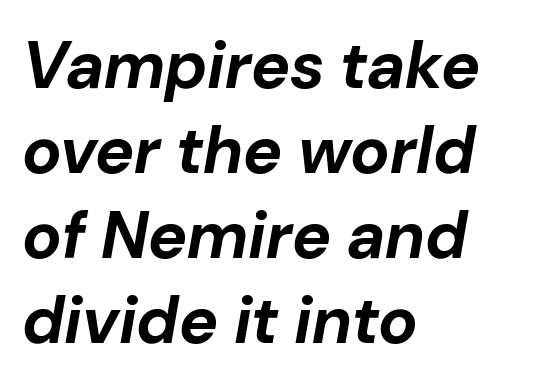
The glyphs have the mass of a bold cut. Leftover space on each line is placed entirely after the last word. The passage shown is not underscored anywhere. The line-height multiplier appears to be the usual default. The passage shown leans; its letterforms are oblique. A typesetter would call this proportional, since set widths differ per character.
